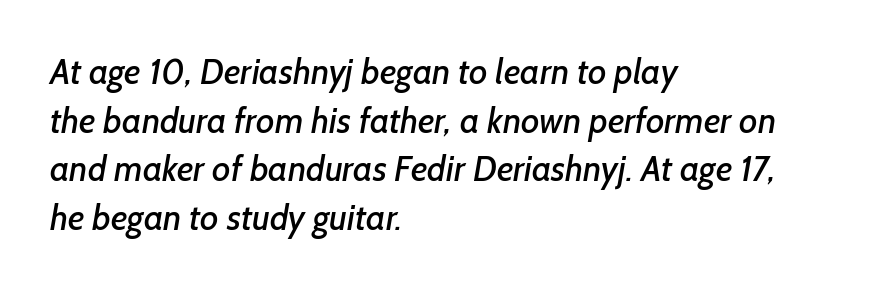
Normally led — the rows are evenly, conventionally spaced. Which margin do the lines hug? The left one — the right edge is uneven. Varying glyph widths throughout — classic text-font behaviour. Quick note: underline off.
